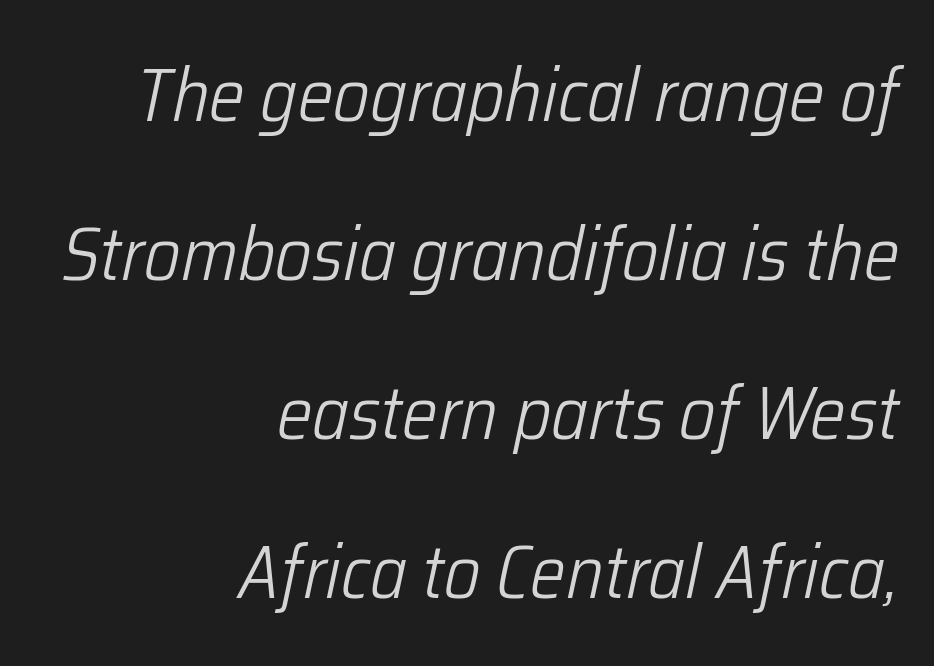
The image shows 75 px light, condensed type, italic (leaning right); set right-aligned, loose line spacing (2.12x), normal letter spacing, not underlined; low stroke contrast and a medium x-height.
